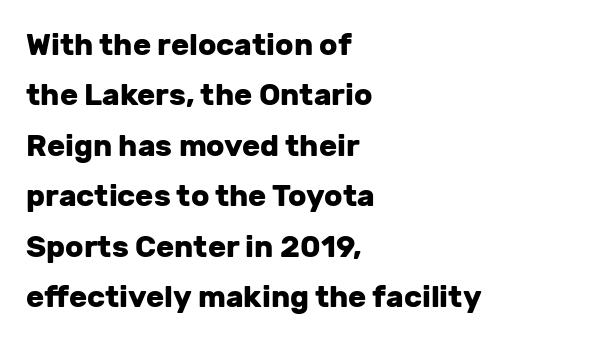
Q: Is the text bold? A: Yes.
Q: Is the text italic (slanted)? A: No, it is upright.
Q: Is the typeface a serif or a sans-serif typeface? A: Sans-serif.
Q: Is the text underlined? A: No.
Q: How is the paragraph aligned? A: Left-aligned.
Q: Is the spacing between letters normal or unusually wide? A: Normal.
Q: Is the spacing between lines tight, normal or loose? A: Normal.
Q: Width (condensed, normal, or wide)? A: Normal.
Q: Stroke contrast? A: Low.
Q: x-height? A: Medium.
Q: Monospaced? A: No.
